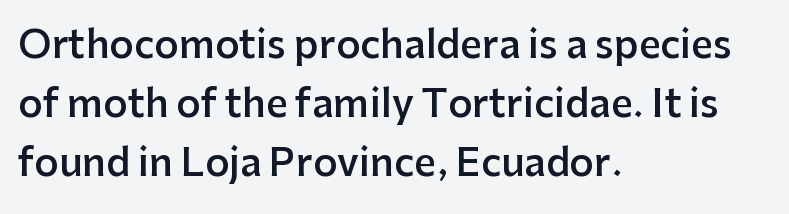
{"serif": "no", "italic": "no", "bold": "semi", "weight": "semibold", "width": "normal", "stroke_contrast": "low", "x_height": "medium", "monospaced": "no", "underline": "no", "align": "left", "line_spacing": "normal", "line_spacing_ratio": 1.55, "letter_spacing": "normal", "letter_spacing_em": 0.0, "glyph_px": 38}
